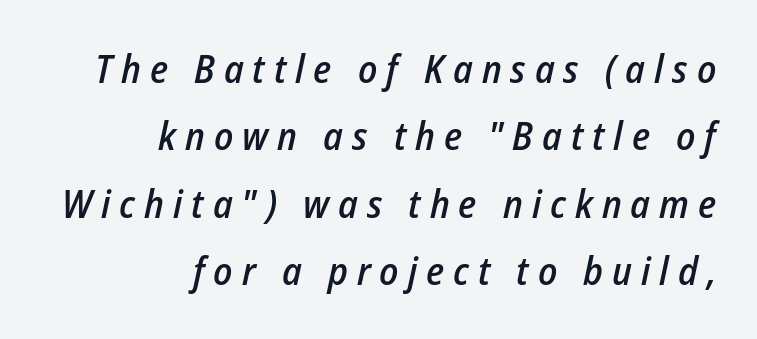
The image shows 39 px semibold, condensed type, italic (leaning right); set right-aligned, line spacing 1.73x, unusually wide letter spacing (+0.23 em), not underlined; low stroke contrast and a medium x-height.
